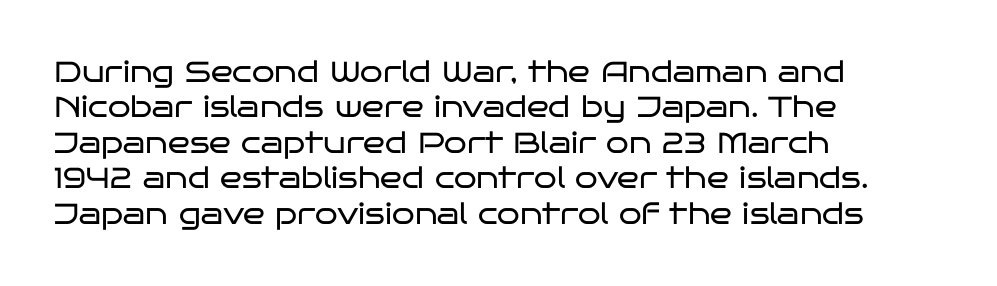
Q: Is the text bold? A: No.
Q: Is the text italic (slanted)? A: No, it is upright.
Q: Is the typeface a serif or a sans-serif typeface? A: Sans-serif.
Q: Is the text underlined? A: No.
Q: How is the paragraph aligned? A: Left-aligned.
Q: Is the spacing between letters normal or unusually wide? A: Normal.
Q: Width (condensed, normal, or wide)? A: Wide.
Q: Stroke contrast? A: Low.
Q: x-height? A: Large.
Q: Monospaced? A: No.
